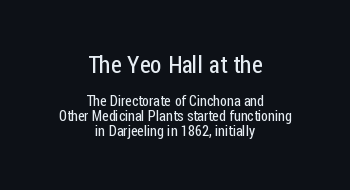
The image shows 23 px text type, upright; set centered, tight line spacing (1.08x), normal letter spacing, not underlined; the first (top) block is 1.64x larger.
